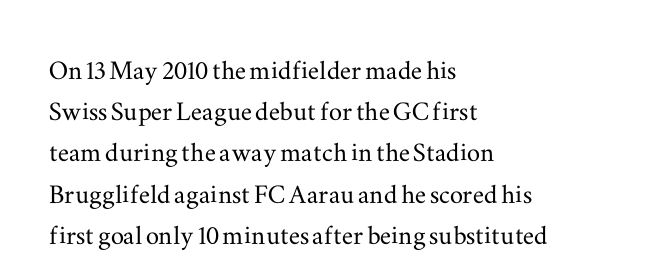
The image shows 33 px wide serif type, upright; set left-aligned, normal line spacing (1.25x), normal letter spacing, not underlined; medium stroke contrast and a small x-height.
